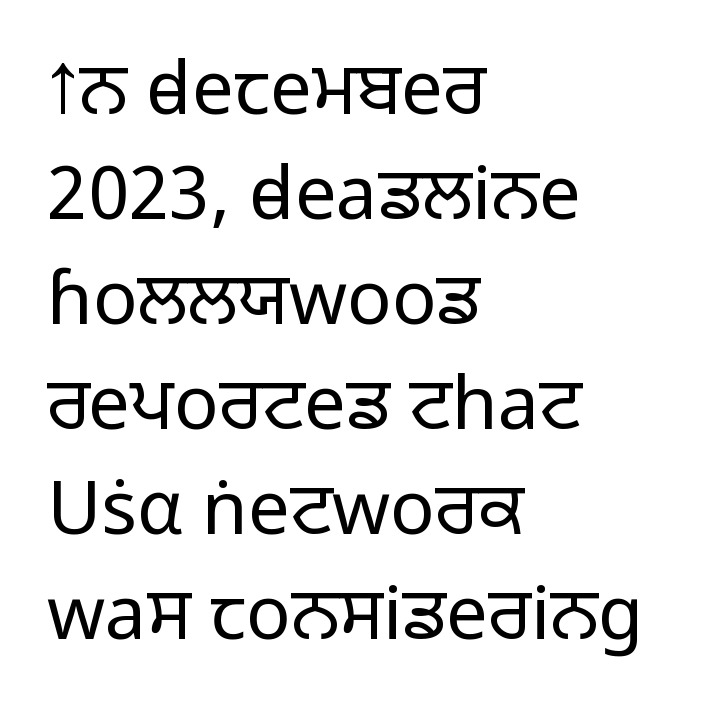
The image shows 74 px light sans-serif type, upright; set left-aligned, normal line spacing (1.42x), normal letter spacing, not underlined; low stroke contrast and a medium x-height.
